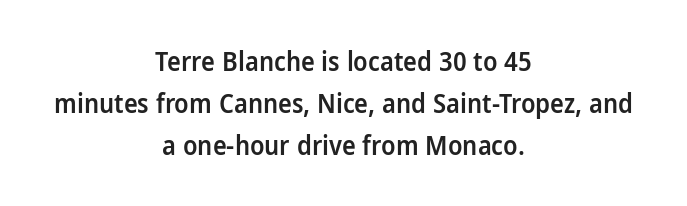
Q: Is the text bold? A: Semi-bold.
Q: Is the text italic (slanted)? A: No, it is upright.
Q: Is the text underlined? A: No.
Q: How is the paragraph aligned? A: Centered.
Q: Is the spacing between letters normal or unusually wide? A: Normal.
Q: Is the spacing between lines tight, normal or loose? A: Normal.
